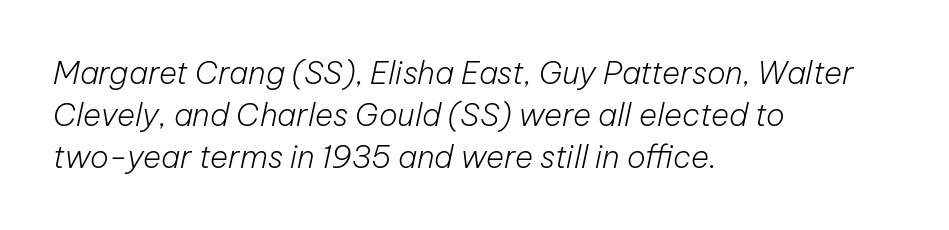
Proportional: the letters do not fall into vertical columns. Any mark beneath the type? The region is blank. These lines keep a tight, regular rhythm from letter to letter. Stems and bowls with no extra thickness — not bold.
